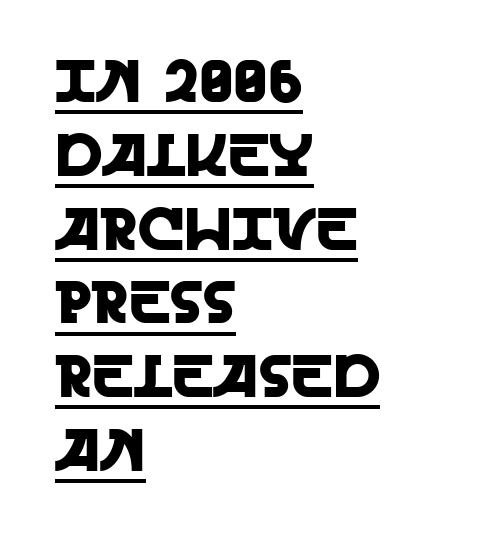
Check where the strokes stop: nothing finishes them off — pure sans. Character widths vary here, with narrow letters taking less room than wide ones. If you drew a line through each stem, it would be perfectly vertical. A typographer would call this underscored text. The paragraph shown leans on its left margin. There is no visible air inserted between adjacent glyphs.
